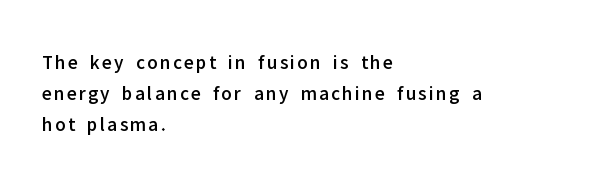
Q: Is the text italic (slanted)? A: No, it is upright.
Q: Is the text underlined? A: No.
Q: How is the paragraph aligned? A: Left-aligned.
Q: Is the spacing between lines tight, normal or loose? A: Normal.
